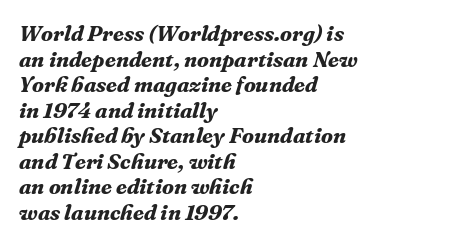
{"italic": "yes", "lean": "right", "slant_degrees": 16, "bold": "yes", "underline": "no", "align": "left", "line_spacing_ratio": 1.16, "letter_spacing": "normal", "letter_spacing_em": 0.0, "glyph_px": 22}
